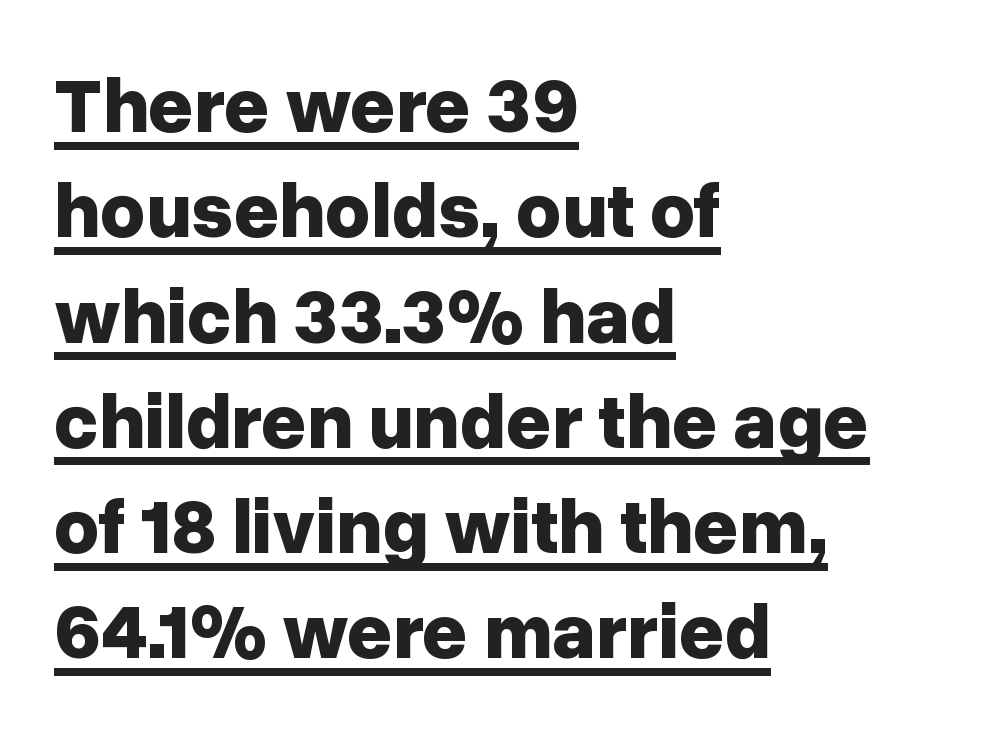
The image shows 78 px bold sans-serif type, upright; set left-aligned, normal line spacing (1.35x), normal letter spacing, underlined; low stroke contrast and a medium x-height.
